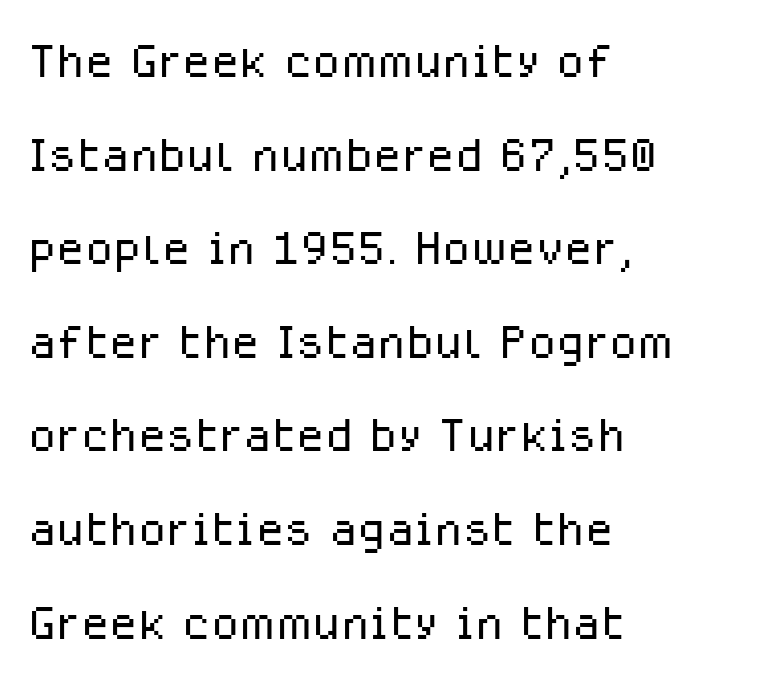
Weight: regular or lighter. The block of text has a typical density, with ordinary space between rows. Nobody touched the tracking dial on this one. A classic flush-left, rag-right setting is used for this passage. The passage shown is typed in a proportional face where columns would drift.
